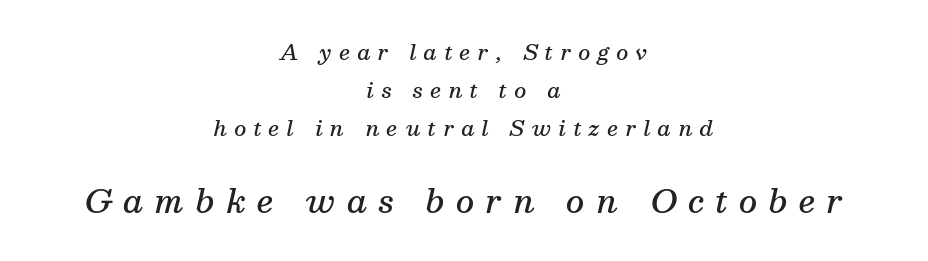
{"serif": "yes", "italic": "yes", "lean": "right", "slant_degrees": 13, "bold": "semi", "weight": "semibold", "width": "normal", "stroke_contrast": "medium", "x_height": "medium", "monospaced": "no", "underline": "no", "align": "center", "line_spacing_ratio": 1.82, "letter_spacing": "wide", "letter_spacing_em": 0.35, "larger_block": "second", "size_ratio": 1.52, "glyph_px": 32}
